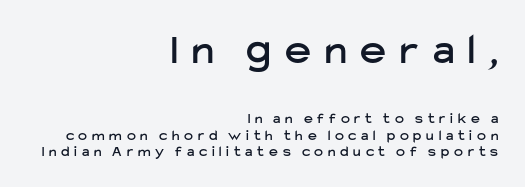
Q: Is the text italic (slanted)? A: No, it is upright.
Q: Is the typeface a serif or a sans-serif typeface? A: Sans-serif.
Q: Is the text underlined? A: No.
Q: How is the paragraph aligned? A: Right-aligned.
Q: Is the spacing between letters normal or unusually wide? A: Unusually wide.
Q: Is the spacing between lines tight, normal or loose? A: Tight.
Q: Which block of text is set in a larger size, the first (top) or the second (bottom)? A: The first (top) one.
Q: Width (condensed, normal, or wide)? A: Normal.
Q: Stroke contrast? A: Low.
Q: x-height? A: Medium.
Q: Monospaced? A: No.
